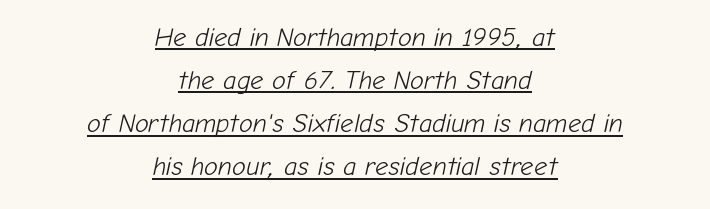
Q: Is the text bold? A: No.
Q: Is the text italic (slanted)? A: Yes, it leans right by about 12 degrees.
Q: Is the text underlined? A: Yes.
Q: How is the paragraph aligned? A: Centered.
Q: Is the spacing between letters normal or unusually wide? A: Normal.
Q: Is the spacing between lines tight, normal or loose? A: Normal.
